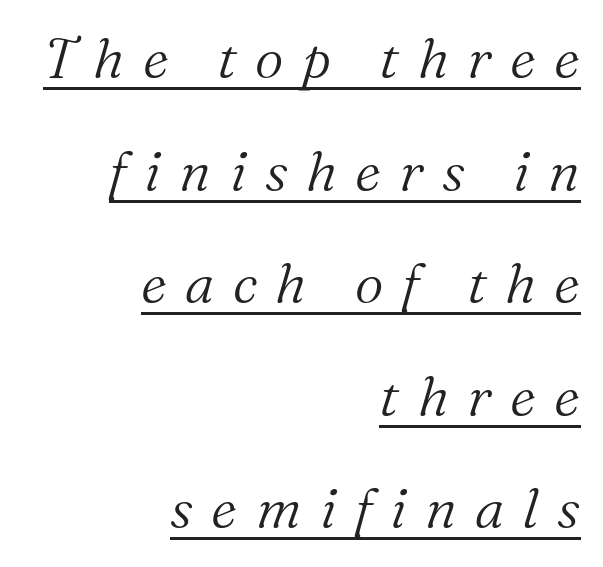
The image shows 56 px light serif type, italic (leaning right); set right-aligned, loose line spacing (2.01x), unusually wide letter spacing (+0.33 em), underlined; medium stroke contrast and a medium x-height.
